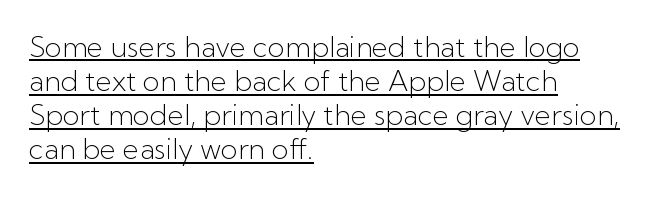
{"serif": "no", "italic": "no", "bold": "no", "weight": "light", "width": "normal", "stroke_contrast": "low", "x_height": "medium", "monospaced": "no", "underline": "yes", "align": "left", "line_spacing_ratio": 1.22, "letter_spacing": "normal", "letter_spacing_em": 0.0, "glyph_px": 28}
